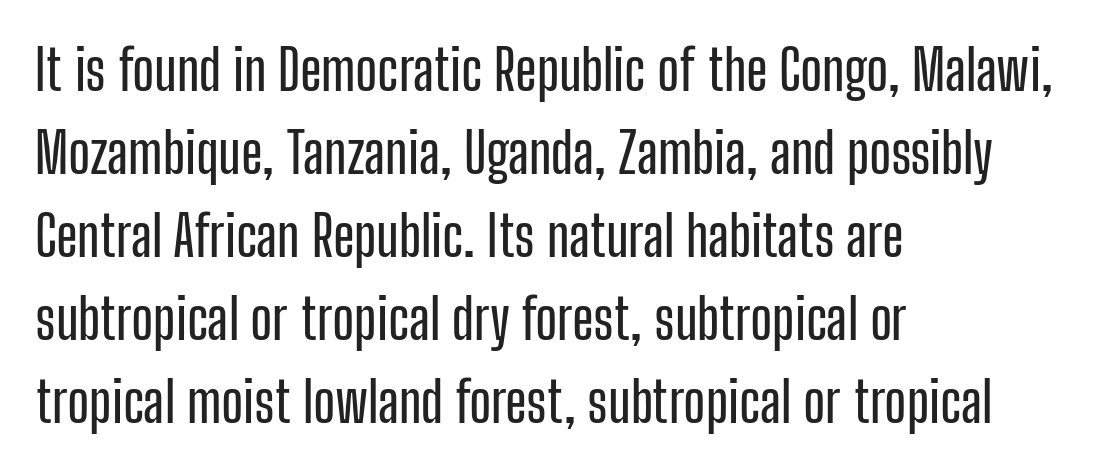
The baseline area is clear. Observe the absence of serifs on each vertical stroke in this sample. Where is the straight margin? On the left. Letter spacing: default.
